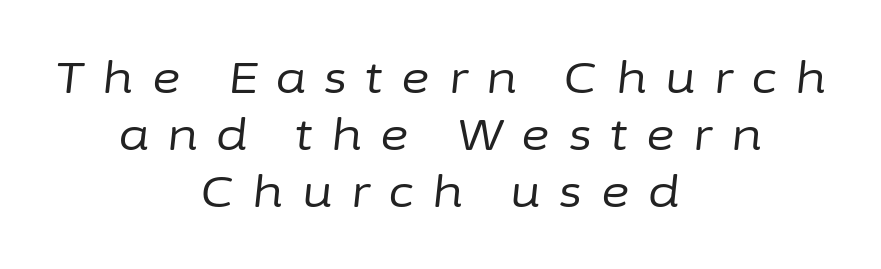
{"italic": "yes", "lean": "right", "slant_degrees": 6, "bold": "no", "weight": "regular", "width": "normal", "stroke_contrast": "low", "x_height": "medium", "monospaced": "no", "underline": "no", "align": "center", "line_spacing": "normal", "line_spacing_ratio": 1.29, "letter_spacing": "wide", "letter_spacing_em": 0.42, "glyph_px": 44}
